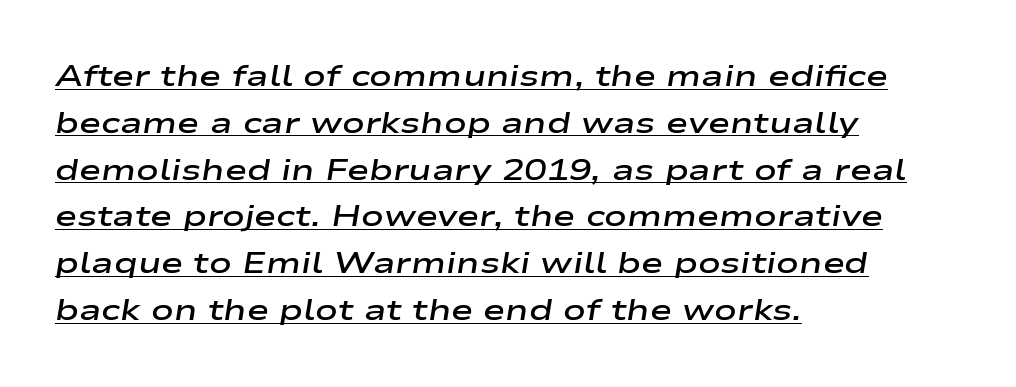
Q: Is the text bold? A: Semi-bold.
Q: Is the text italic (slanted)? A: Yes, it leans right by about 9 degrees.
Q: Is the text underlined? A: Yes.
Q: How is the paragraph aligned? A: Left-aligned.
Q: Is the spacing between letters normal or unusually wide? A: Normal.
Q: Is the spacing between lines tight, normal or loose? A: Normal.
Q: Width (condensed, normal, or wide)? A: Wide.
Q: Stroke contrast? A: Low.
Q: x-height? A: Medium.
Q: Monospaced? A: No.
